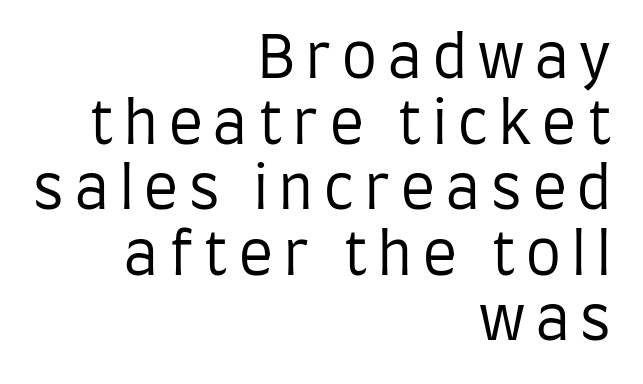
The image shows 58 px regular-weight, condensed sans-serif type, upright; set right-aligned, tight line spacing (1.13x), not underlined; low stroke contrast and a large x-height.
